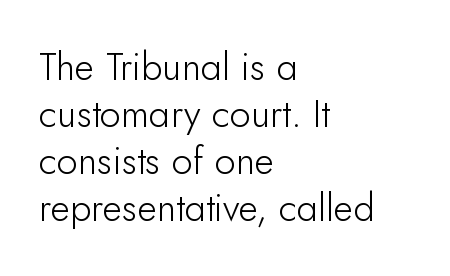
The image shows 38 px light sans-serif type, upright; set left-aligned, line spacing 1.24x, normal letter spacing, not underlined; low stroke contrast and a small x-height.
